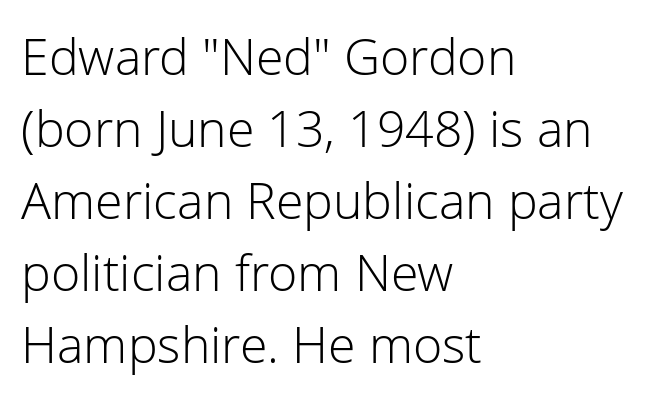
Q: Is the text bold? A: No.
Q: Is the text italic (slanted)? A: No, it is upright.
Q: Is the typeface a serif or a sans-serif typeface? A: Sans-serif.
Q: Is the text underlined? A: No.
Q: How is the paragraph aligned? A: Left-aligned.
Q: Is the spacing between letters normal or unusually wide? A: Normal.
Q: Is the spacing between lines tight, normal or loose? A: Normal.
Q: Width (condensed, normal, or wide)? A: Normal.
Q: Stroke contrast? A: Low.
Q: x-height? A: Medium.
Q: Monospaced? A: No.
